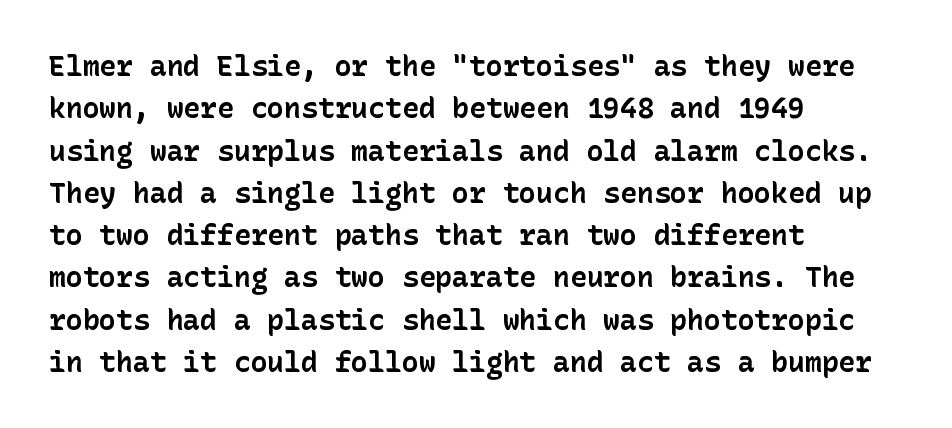
The image shows 28 px bold sans-serif type, upright; set left-aligned, normal line spacing (1.51x), normal letter spacing, not underlined; low stroke contrast and a medium x-height.
